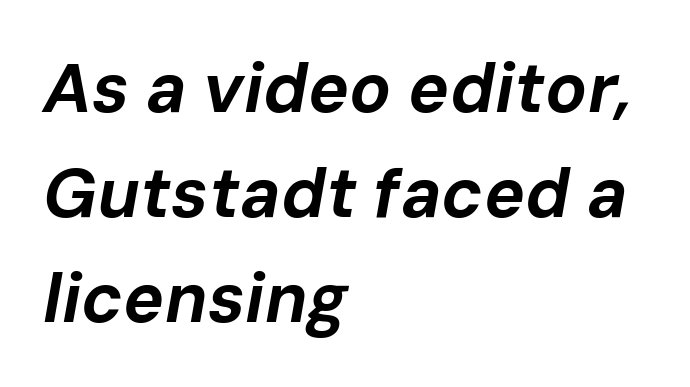
Q: Is the text bold? A: Yes.
Q: Is the text italic (slanted)? A: Yes, it leans right by about 10 degrees.
Q: Is the text underlined? A: No.
Q: How is the paragraph aligned? A: Left-aligned.
Q: Is the spacing between letters normal or unusually wide? A: Normal.
Q: Is the spacing between lines tight, normal or loose? A: Normal.
Q: Width (condensed, normal, or wide)? A: Normal.
Q: Stroke contrast? A: Low.
Q: x-height? A: Medium.
Q: Monospaced? A: No.
